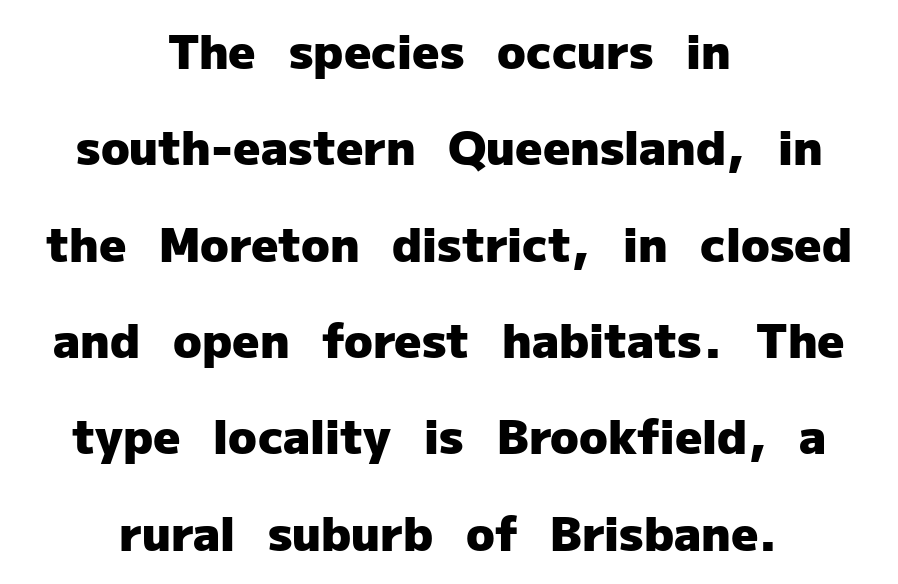
{"serif": "no", "italic": "no", "bold": "yes", "weight": "heavy", "width": "normal", "stroke_contrast": "low", "x_height": "medium", "monospaced": "no", "underline": "no", "align": "center", "line_spacing": "loose", "line_spacing_ratio": 2.05, "letter_spacing": "normal", "letter_spacing_em": 0.0, "glyph_px": 47}
